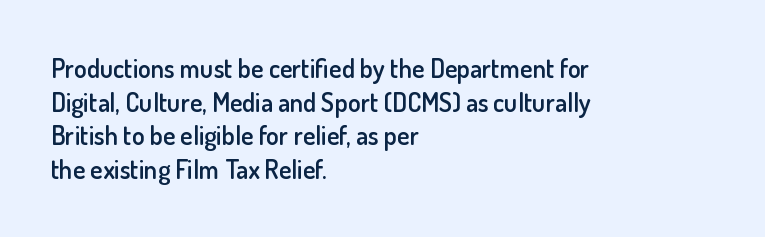
Q: Is the text bold? A: Semi-bold.
Q: Is the text italic (slanted)? A: No, it is upright.
Q: Is the text underlined? A: No.
Q: How is the paragraph aligned? A: Left-aligned.
Q: Is the spacing between letters normal or unusually wide? A: Normal.
Q: Is the spacing between lines tight, normal or loose? A: Normal.
